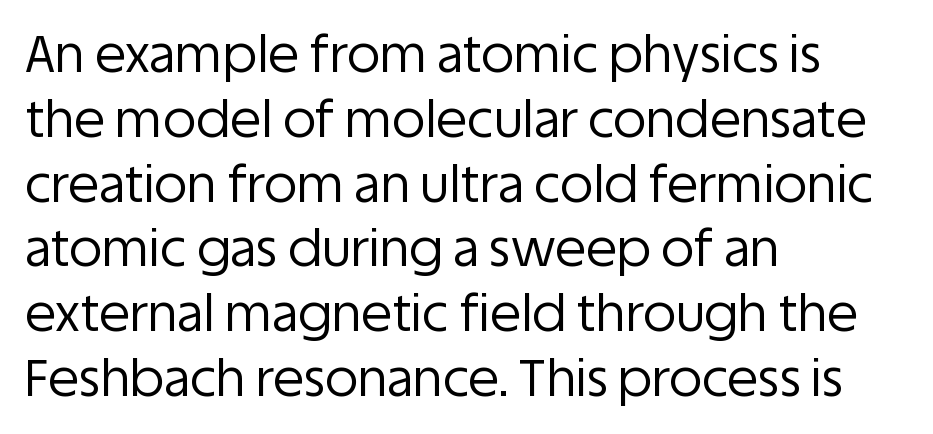
The image shows 51 px regular-weight sans-serif type, upright; set left-aligned, normal line spacing (1.27x), normal letter spacing, not underlined; low stroke contrast and a large x-height.
